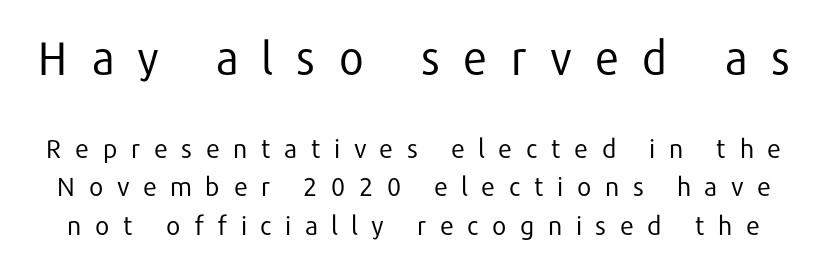
The typeface chosen for these lines omits serifs. Italic: no, the glyphs are upright roman. The zone under the glyphs is completely vacant. The weight would be labelled regular, book, light, or lighter still. Scale decreases going downward across the two blocks. Does extra space separate the letters? Yes, quite a lot of it.
